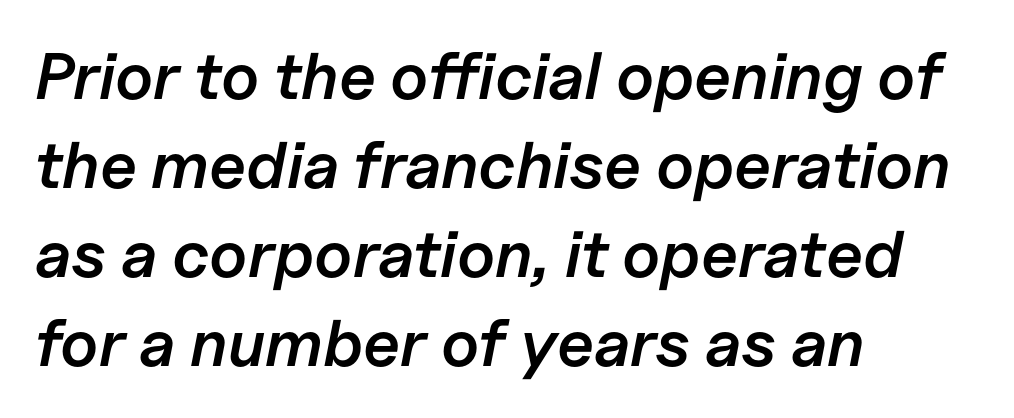
The image shows 66 px semibold type, italic (leaning right); set left-aligned, normal line spacing (1.35x), normal letter spacing, not underlined; low stroke contrast and a medium x-height.
